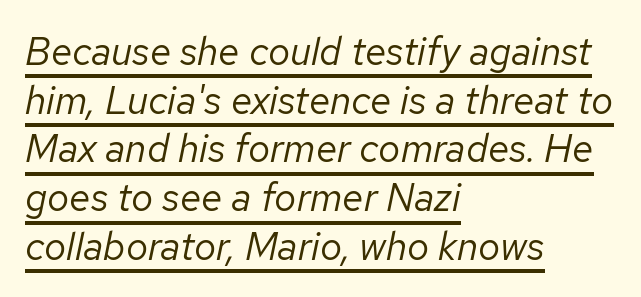
Q: Is the text bold? A: No.
Q: Is the text italic (slanted)? A: Yes, it leans right by about 12 degrees.
Q: Is the text underlined? A: Yes.
Q: How is the paragraph aligned? A: Left-aligned.
Q: Is the spacing between letters normal or unusually wide? A: Normal.
Q: Is the spacing between lines tight, normal or loose? A: Normal.
Q: Width (condensed, normal, or wide)? A: Normal.
Q: Stroke contrast? A: Low.
Q: x-height? A: Medium.
Q: Monospaced? A: No.
